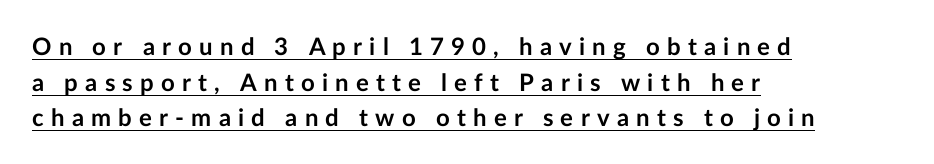
{"italic": "no", "bold": "yes", "underline": "yes", "align": "left", "line_spacing": "normal", "line_spacing_ratio": 1.48, "letter_spacing": "wide", "letter_spacing_em": 0.3, "glyph_px": 24}
